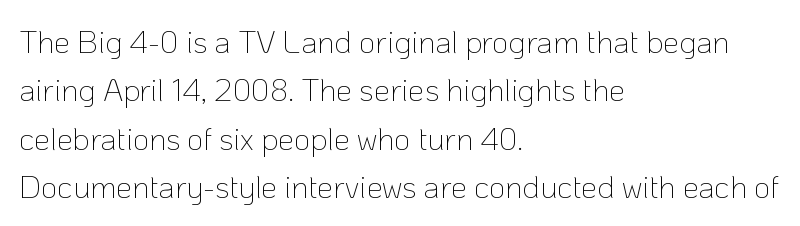
The image shows 32 px thin sans-serif type, upright; set left-aligned, normal line spacing (1.51x), normal letter spacing, not underlined; low stroke contrast and a medium x-height.
